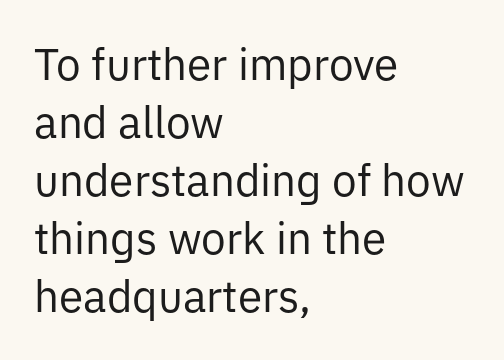
The image shows 44 px regular-weight sans-serif type, upright; set left-aligned, normal line spacing (1.32x), normal letter spacing, not underlined; low stroke contrast and a medium x-height.
